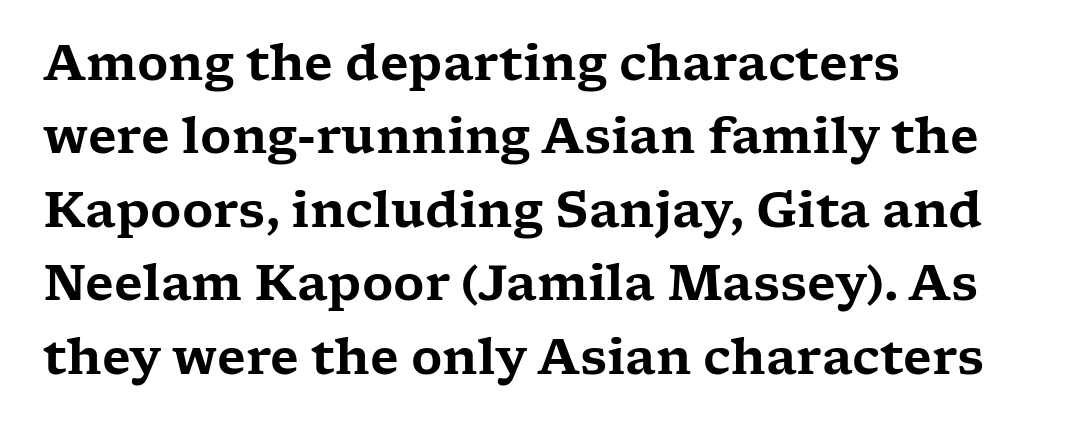
Q: Is the text italic (slanted)? A: No, it is upright.
Q: Is the typeface a serif or a sans-serif typeface? A: Serif.
Q: Is the text underlined? A: No.
Q: How is the paragraph aligned? A: Left-aligned.
Q: Is the spacing between letters normal or unusually wide? A: Normal.
Q: Is the spacing between lines tight, normal or loose? A: Normal.
Q: Width (condensed, normal, or wide)? A: Wide.
Q: Stroke contrast? A: Low.
Q: x-height? A: Medium.
Q: Monospaced? A: No.
